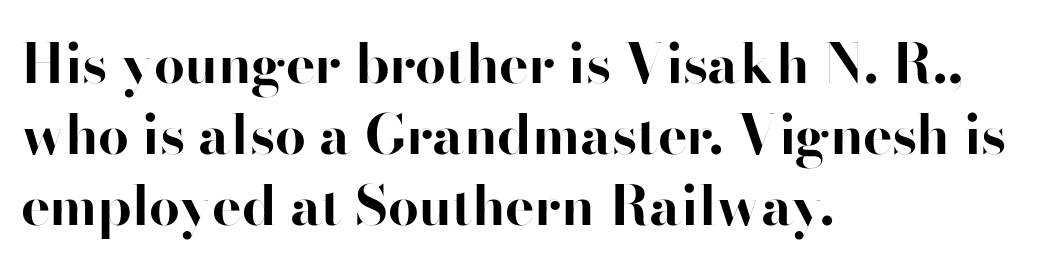
The image shows 55 px bold sans-serif type, upright; set left-aligned, normal line spacing (1.29x), normal letter spacing, not underlined; high stroke contrast and a small x-height.
